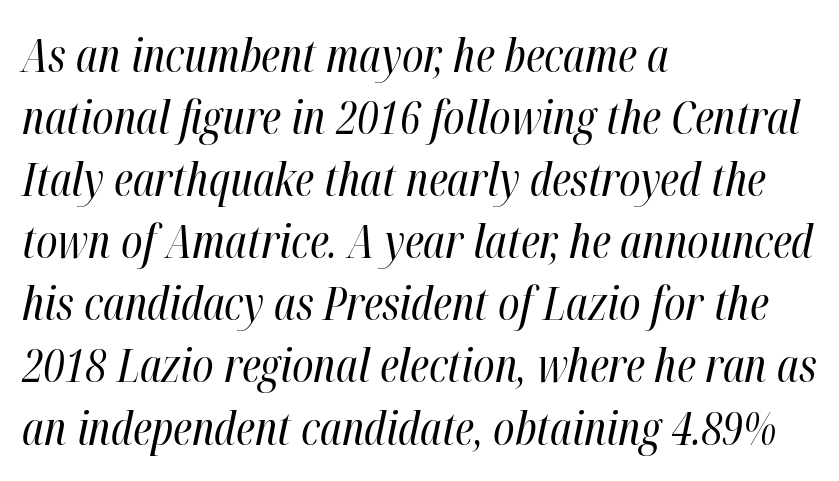
Q: Is the text bold? A: No.
Q: Is the text italic (slanted)? A: Yes, it leans right by about 12 degrees.
Q: Is the text underlined? A: No.
Q: How is the paragraph aligned? A: Left-aligned.
Q: Is the spacing between letters normal or unusually wide? A: Normal.
Q: Is the spacing between lines tight, normal or loose? A: Normal.
Q: Width (condensed, normal, or wide)? A: Condensed.
Q: Stroke contrast? A: High.
Q: x-height? A: Medium.
Q: Monospaced? A: No.
